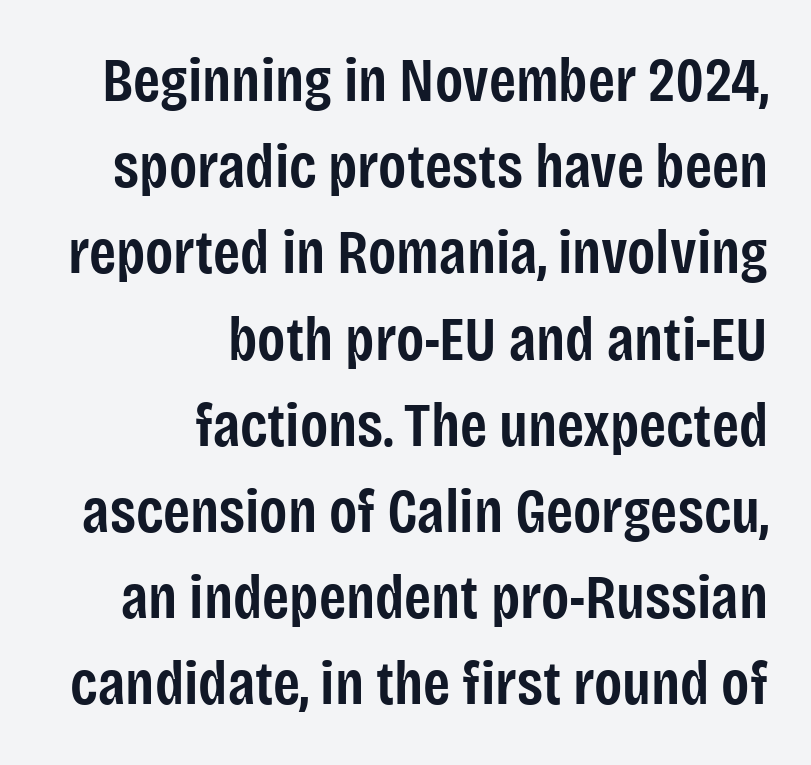
Q: Is the text bold? A: Semi-bold.
Q: Is the text italic (slanted)? A: No, it is upright.
Q: Is the typeface a serif or a sans-serif typeface? A: Sans-serif.
Q: Is the text underlined? A: No.
Q: How is the paragraph aligned? A: Right-aligned.
Q: Is the spacing between letters normal or unusually wide? A: Normal.
Q: Is the spacing between lines tight, normal or loose? A: Normal.
Q: Width (condensed, normal, or wide)? A: Condensed.
Q: Stroke contrast? A: Low.
Q: x-height? A: Large.
Q: Monospaced? A: No.
